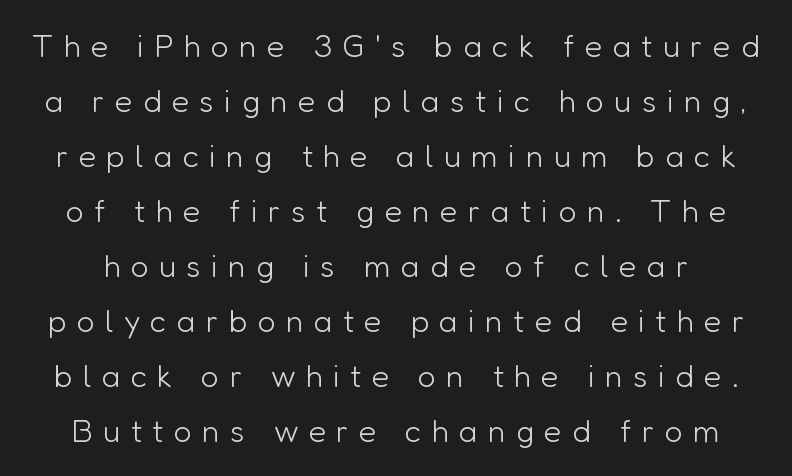
The image shows 32 px light sans-serif type, upright; set line spacing 1.72x, unusually wide letter spacing (+0.32 em), not underlined; low stroke contrast and a medium x-height.
